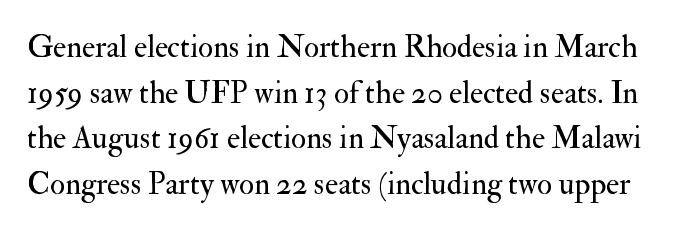
Q: Is the text bold? A: No.
Q: Is the text italic (slanted)? A: No, it is upright.
Q: Is the typeface a serif or a sans-serif typeface? A: Serif.
Q: Is the text underlined? A: No.
Q: Is the spacing between letters normal or unusually wide? A: Normal.
Q: Is the spacing between lines tight, normal or loose? A: Normal.
Q: Width (condensed, normal, or wide)? A: Normal.
Q: Stroke contrast? A: Medium.
Q: x-height? A: Small.
Q: Monospaced? A: No.
